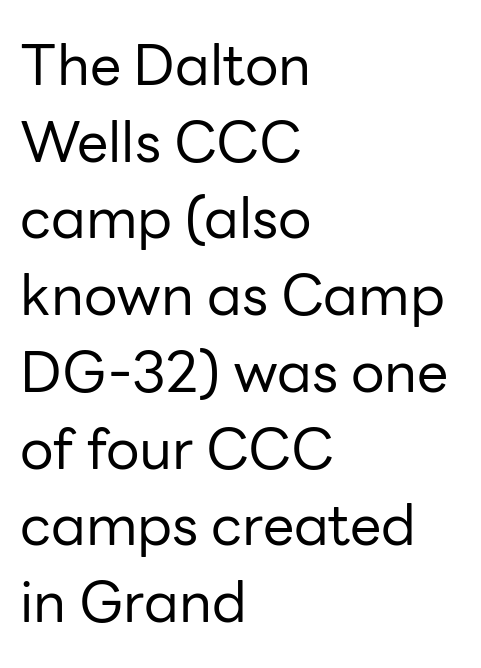
Q: Is the text bold? A: No.
Q: Is the text italic (slanted)? A: No, it is upright.
Q: Is the typeface a serif or a sans-serif typeface? A: Sans-serif.
Q: Is the text underlined? A: No.
Q: How is the paragraph aligned? A: Left-aligned.
Q: Is the spacing between letters normal or unusually wide? A: Normal.
Q: Is the spacing between lines tight, normal or loose? A: Normal.
Q: Width (condensed, normal, or wide)? A: Normal.
Q: Stroke contrast? A: Low.
Q: x-height? A: Medium.
Q: Monospaced? A: No.
